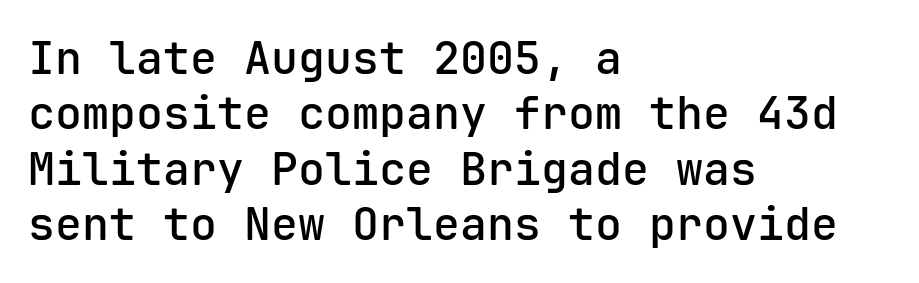
{"serif": "no", "italic": "no", "bold": "semi", "weight": "semibold", "width": "normal", "stroke_contrast": "low", "x_height": "medium", "monospaced": "yes", "underline": "no", "align": "left", "line_spacing_ratio": 1.23, "letter_spacing": "normal", "letter_spacing_em": 0.0, "glyph_px": 45}
